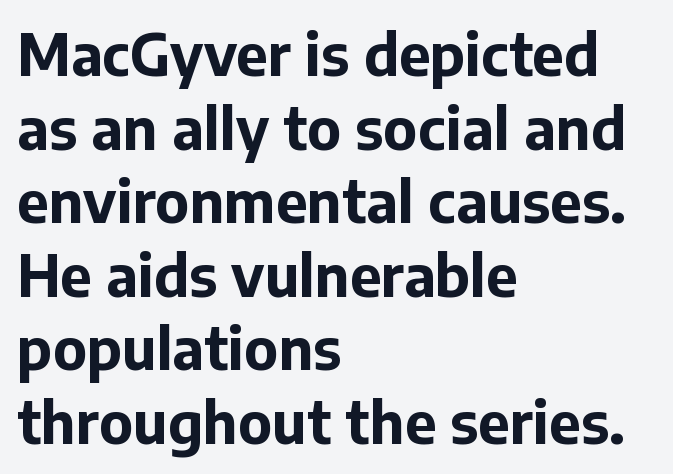
Letter spacing: default. The characters look thick and weighty, a clear bold. Looks like regular typesetting: each glyph gets only the width it needs. Nobody drew a line under any word here.
